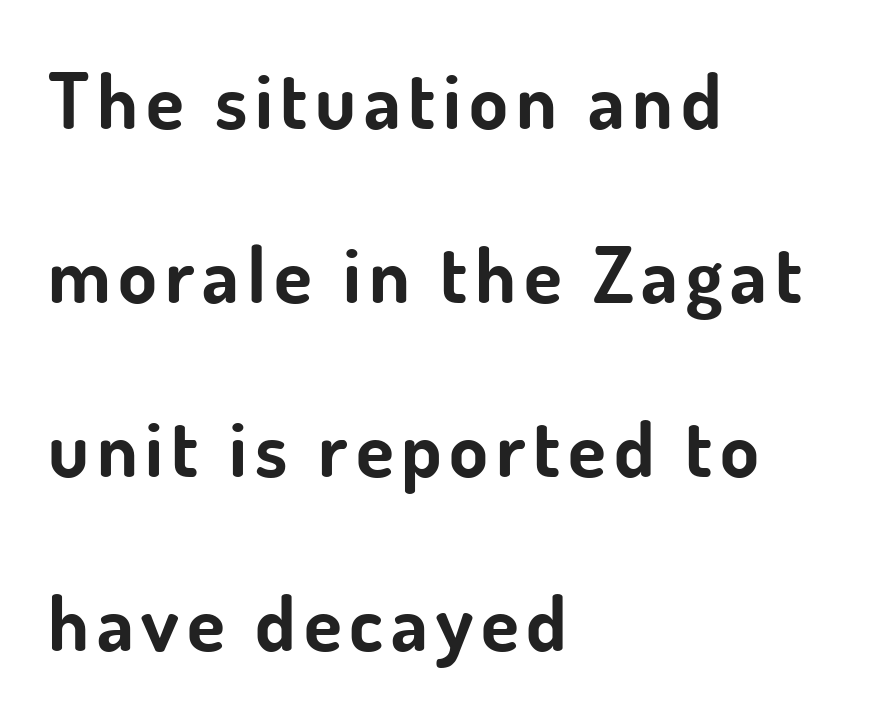
The lettering stays uniformly vertical, giving the passage a roman look. Nobody drew a line under any word here. Whoever set this chose breathing room over compactness in the vertical rhythm. A dark, heavy texture on the line: the type is bold.
